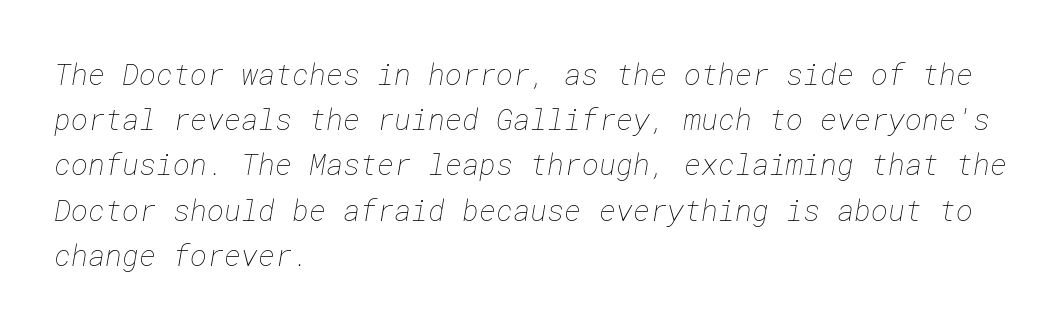
{"bold": "no", "weight": "thin", "width": "normal", "stroke_contrast": "low", "x_height": "medium", "underline": "no", "align": "left", "line_spacing": "normal", "line_spacing_ratio": 1.56, "letter_spacing": "normal", "letter_spacing_em": 0.0, "glyph_px": 29}
